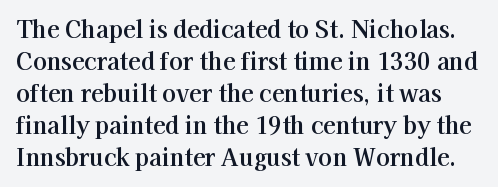
Nope, not italic — everything's standing straight. The space beneath each line is pristine and unruled. Observe the ordinary spacing: letters are neighbours, not strangers. Normally led — the rows are evenly, conventionally spaced.
